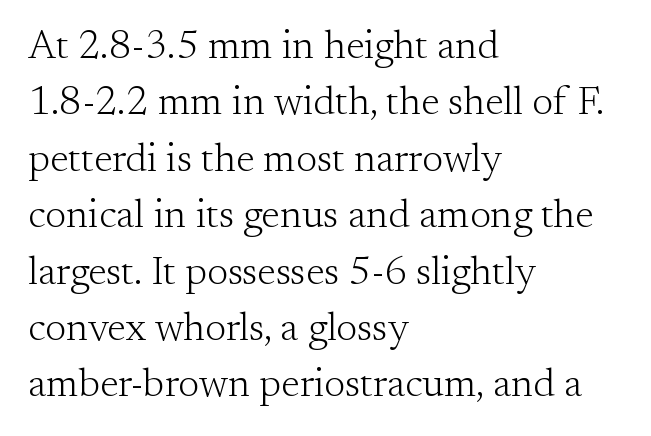
The image shows 40 px light serif type, upright; set left-aligned, normal line spacing (1.41x), normal letter spacing, not underlined; medium stroke contrast and a small x-height.
